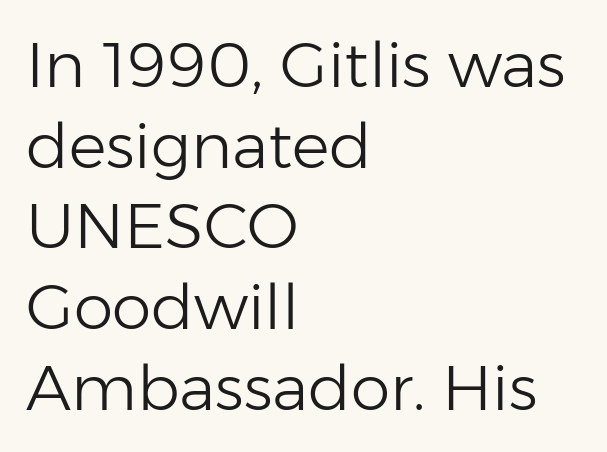
{"serif": "no", "italic": "no", "bold": "no", "weight": "light", "width": "normal", "stroke_contrast": "low", "x_height": "medium", "monospaced": "no", "underline": "no", "align": "left", "line_spacing": "normal", "line_spacing_ratio": 1.28, "letter_spacing": "normal", "letter_spacing_em": 0.0, "glyph_px": 63}
